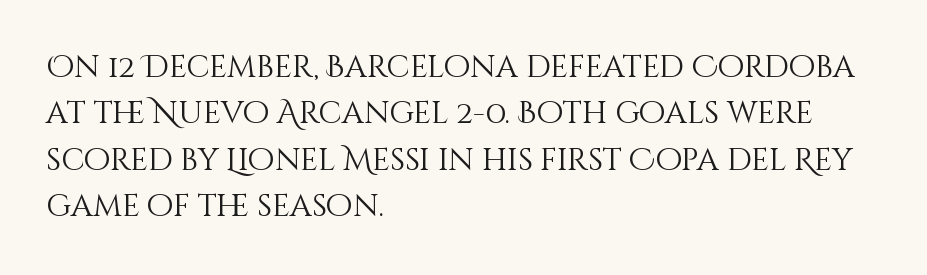
Q: Is the text bold? A: No.
Q: Is the text italic (slanted)? A: No, it is upright.
Q: Is the text underlined? A: No.
Q: How is the paragraph aligned? A: Left-aligned.
Q: Is the spacing between letters normal or unusually wide? A: Normal.
Q: Is the spacing between lines tight, normal or loose? A: Normal.
Q: Width (condensed, normal, or wide)? A: Normal.
Q: Stroke contrast? A: Medium.
Q: x-height? A: Large.
Q: Monospaced? A: No.
